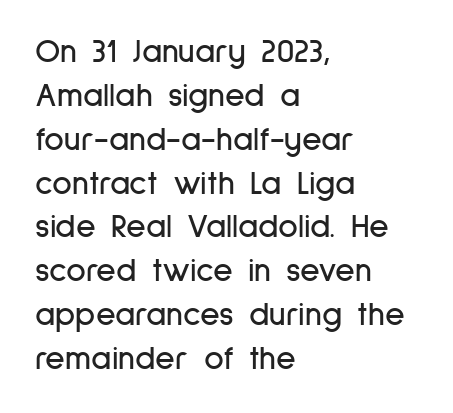
You could not count columns in this text — the font is proportionally spaced. Inter-character spacing is left at the font's built-in metrics. In CSS terms this would be text-align: left. Nobody drew a line under any word here. If you drew a line through each stem, it would be perfectly vertical. Check where the strokes stop: nothing finishes them off — pure sans.
